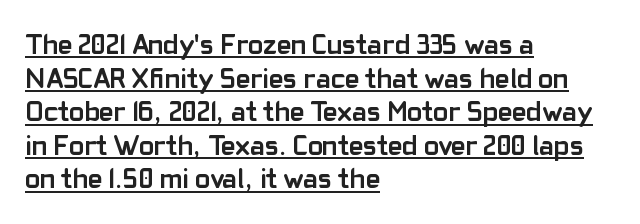
The image shows 28 px semibold sans-serif type, upright; set left-aligned, line spacing 1.2x, normal letter spacing, underlined; low stroke contrast and a medium x-height.
